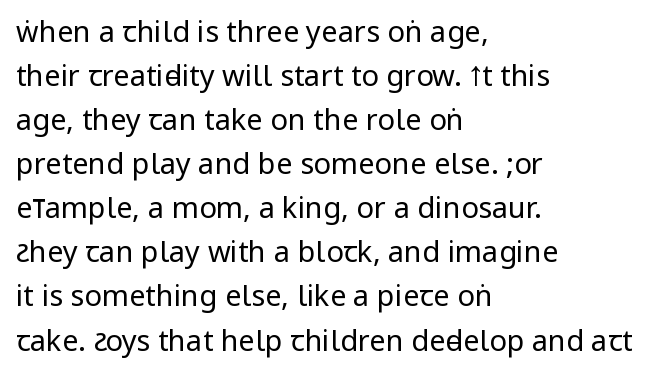
This sample is left-justified, so line endings fall wherever the words run out. Typographically, this falls in the sans-serif category. Is there any slant? The stems are plumb. Inter-character spacing is left at the font's built-in metrics. Summary of weight: not heavy and not bold.
